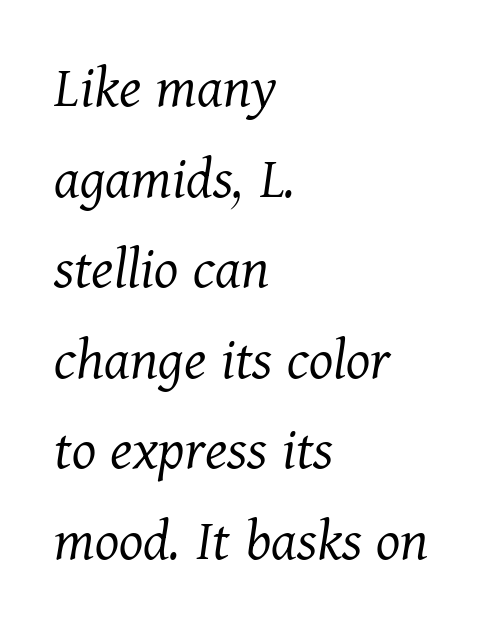
Q: Is the text bold? A: No.
Q: Is the text italic (slanted)? A: Yes, it leans right by about 11 degrees.
Q: Is the typeface a serif or a sans-serif typeface? A: Serif.
Q: Is the text underlined? A: No.
Q: How is the paragraph aligned? A: Left-aligned.
Q: Is the spacing between letters normal or unusually wide? A: Normal.
Q: Is the spacing between lines tight, normal or loose? A: Normal.
Q: Width (condensed, normal, or wide)? A: Normal.
Q: Stroke contrast? A: Medium.
Q: x-height? A: Medium.
Q: Monospaced? A: No.
